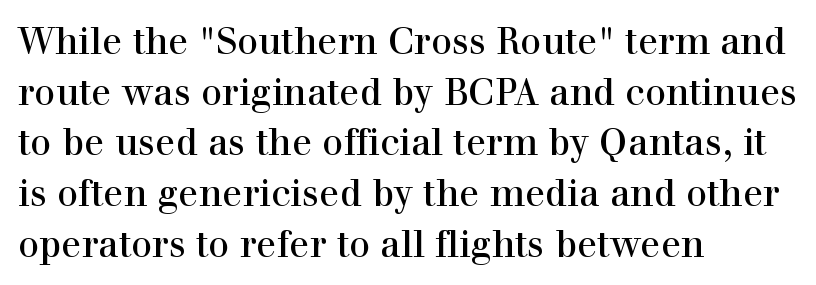
The image shows 37 px serif type, upright; set left-aligned, normal line spacing (1.37x), normal letter spacing, not underlined; a medium x-height.
